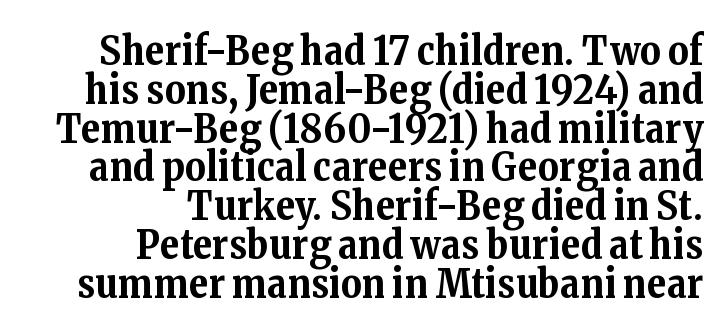
Q: Is the text bold? A: Yes.
Q: Is the text italic (slanted)? A: No, it is upright.
Q: Is the typeface a serif or a sans-serif typeface? A: Serif.
Q: Is the text underlined? A: No.
Q: How is the paragraph aligned? A: Right-aligned.
Q: Is the spacing between letters normal or unusually wide? A: Normal.
Q: Is the spacing between lines tight, normal or loose? A: Tight.
Q: Width (condensed, normal, or wide)? A: Normal.
Q: Stroke contrast? A: Medium.
Q: x-height? A: Medium.
Q: Monospaced? A: No.
